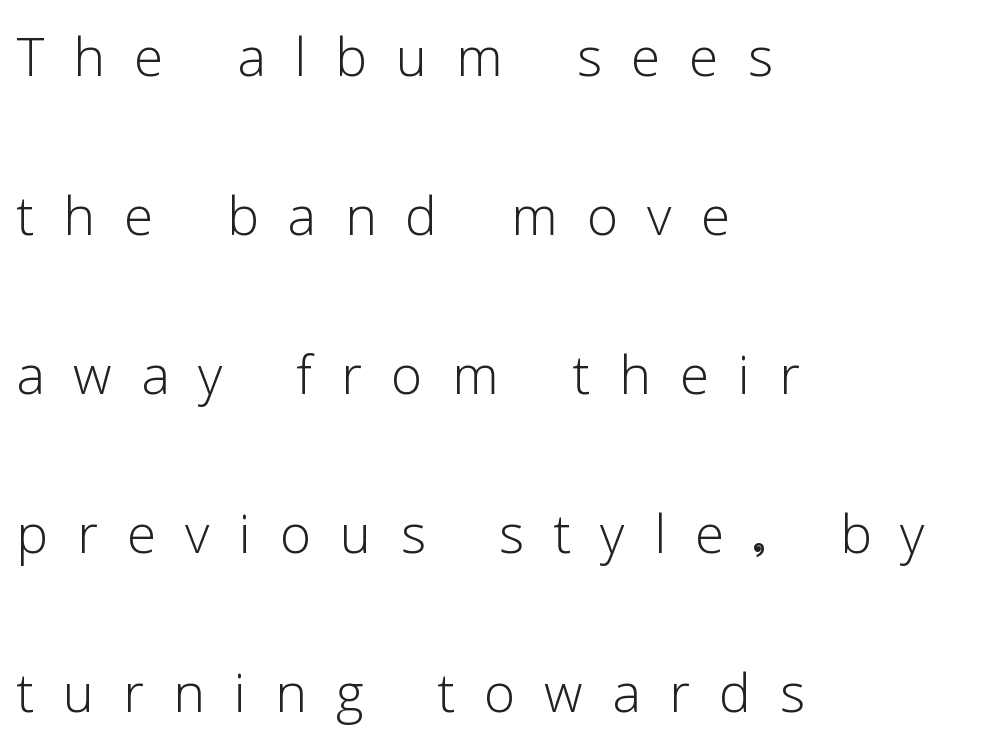
What kind of face is this? One without serifs — a sans. Varying glyph widths throughout — classic text-font behaviour. Quick note: interline space is abundant. Spacing between characters has been opened up far beyond the box default. The characters are drawn with everyday or finer stroke widths. Descender tails drop into unmarked territory.
